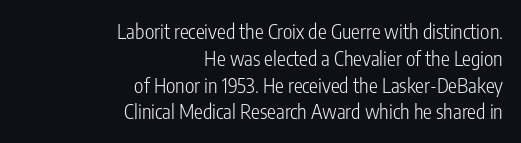
Q: Is the text bold? A: No.
Q: Is the text italic (slanted)? A: No, it is upright.
Q: Is the text underlined? A: No.
Q: How is the paragraph aligned? A: Right-aligned.
Q: Is the spacing between letters normal or unusually wide? A: Normal.
Q: Is the spacing between lines tight, normal or loose? A: Normal.
